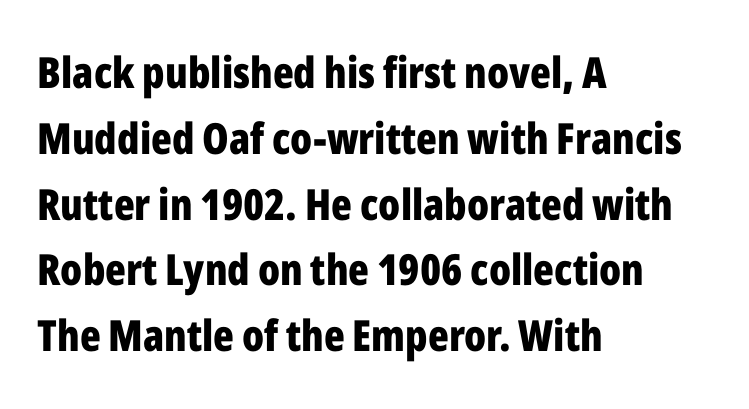
Q: Is the text bold? A: Yes.
Q: Is the text italic (slanted)? A: No, it is upright.
Q: Is the typeface a serif or a sans-serif typeface? A: Sans-serif.
Q: Is the text underlined? A: No.
Q: How is the paragraph aligned? A: Left-aligned.
Q: Is the spacing between letters normal or unusually wide? A: Normal.
Q: Is the spacing between lines tight, normal or loose? A: Normal.
Q: Width (condensed, normal, or wide)? A: Condensed.
Q: Stroke contrast? A: Low.
Q: x-height? A: Medium.
Q: Monospaced? A: No.
